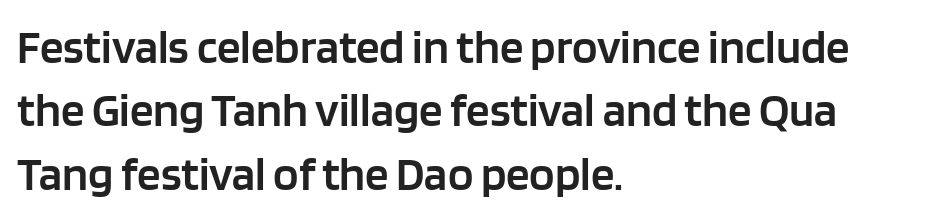
Q: Is the text bold? A: Semi-bold.
Q: Is the text italic (slanted)? A: No, it is upright.
Q: Is the typeface a serif or a sans-serif typeface? A: Sans-serif.
Q: Is the text underlined? A: No.
Q: How is the paragraph aligned? A: Left-aligned.
Q: Is the spacing between letters normal or unusually wide? A: Normal.
Q: Is the spacing between lines tight, normal or loose? A: Normal.
Q: Width (condensed, normal, or wide)? A: Normal.
Q: Stroke contrast? A: Low.
Q: x-height? A: Large.
Q: Monospaced? A: No.
